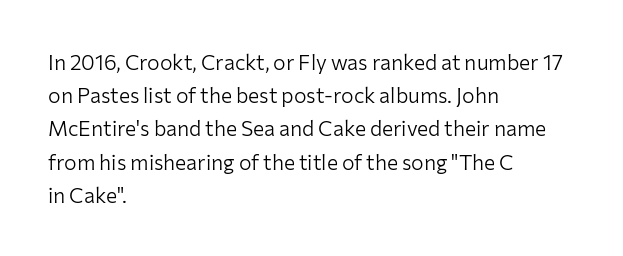
Q: Is the text bold? A: No.
Q: Is the text italic (slanted)? A: No, it is upright.
Q: Is the text underlined? A: No.
Q: How is the paragraph aligned? A: Left-aligned.
Q: Is the spacing between letters normal or unusually wide? A: Normal.
Q: Is the spacing between lines tight, normal or loose? A: Normal.
